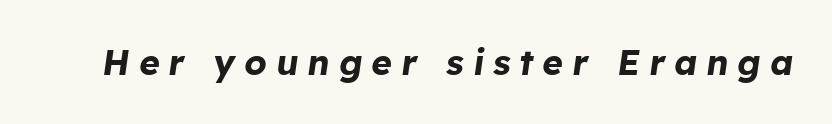
Q: Is the text bold? A: Yes.
Q: Is the text italic (slanted)? A: Yes, it leans right by about 8 degrees.
Q: Is the text underlined? A: No.
Q: Is the spacing between letters normal or unusually wide? A: Unusually wide.
Q: Width (condensed, normal, or wide)? A: Normal.
Q: Stroke contrast? A: Low.
Q: x-height? A: Medium.
Q: Monospaced? A: No.
